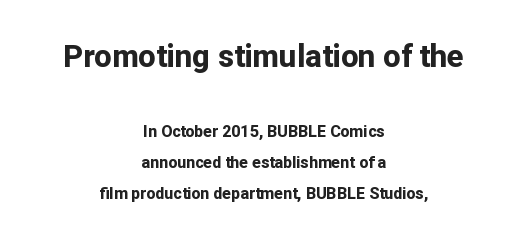
Q: Is the text bold? A: Yes.
Q: Is the text italic (slanted)? A: No, it is upright.
Q: Is the typeface a serif or a sans-serif typeface? A: Sans-serif.
Q: Is the text underlined? A: No.
Q: How is the paragraph aligned? A: Centered.
Q: Is the spacing between letters normal or unusually wide? A: Normal.
Q: Is the spacing between lines tight, normal or loose? A: Loose.
Q: Which block of text is set in a larger size, the first (top) or the second (bottom)? A: The first (top) one.
Q: Width (condensed, normal, or wide)? A: Normal.
Q: Stroke contrast? A: Low.
Q: x-height? A: Medium.
Q: Monospaced? A: No.
